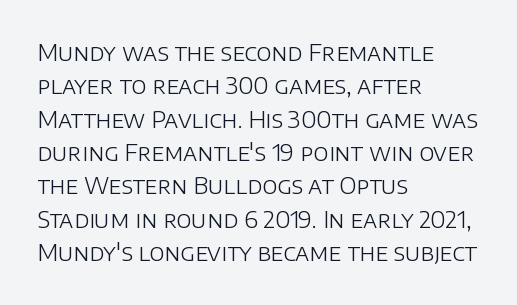
How would I describe the line gaps? Plain and ordinary. Just letters on the line, the space beneath them empty. Alignment: flush left. In terms of posture, this sample is upright.
